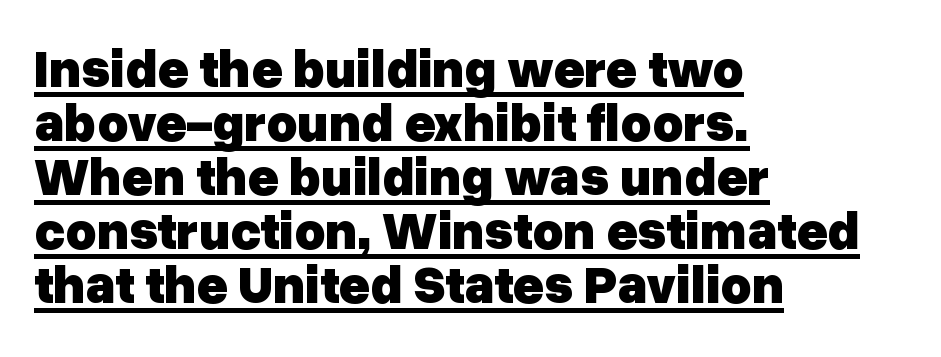
{"serif": "no", "italic": "no", "bold": "yes", "weight": "heavy", "width": "normal", "stroke_contrast": "low", "x_height": "medium", "monospaced": "no", "underline": "yes", "align": "left", "line_spacing": "tight", "line_spacing_ratio": 1.02, "letter_spacing": "normal", "letter_spacing_em": 0.0, "glyph_px": 53}
